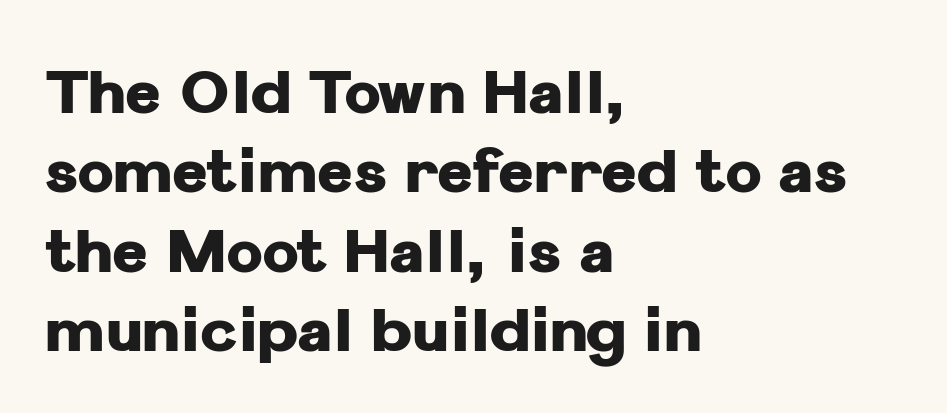
Q: Is the text bold? A: Yes.
Q: Is the text italic (slanted)? A: No, it is upright.
Q: Is the typeface a serif or a sans-serif typeface? A: Sans-serif.
Q: Is the text underlined? A: No.
Q: How is the paragraph aligned? A: Left-aligned.
Q: Is the spacing between letters normal or unusually wide? A: Normal.
Q: Is the spacing between lines tight, normal or loose? A: Normal.
Q: Width (condensed, normal, or wide)? A: Normal.
Q: Stroke contrast? A: Low.
Q: x-height? A: Medium.
Q: Monospaced? A: No.
